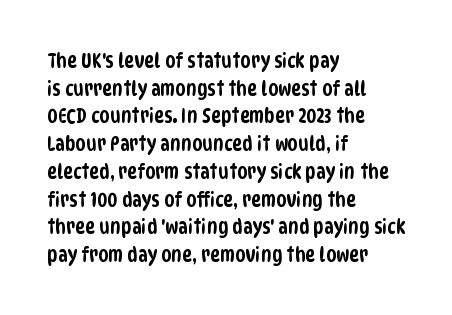
The image shows 21 px text type; set left-aligned, normal line spacing (1.32x), normal letter spacing, not underlined.
